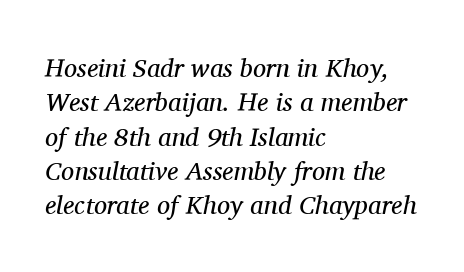
The image shows 26 px text type, italic (leaning right); set left-aligned, normal line spacing (1.32x), normal letter spacing, not underlined.
